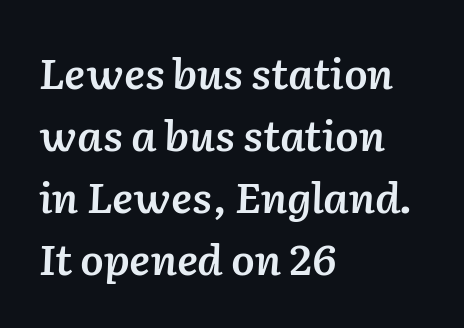
Q: Is the text bold? A: Semi-bold.
Q: Is the text italic (slanted)? A: Yes, it leans right by about 2 degrees.
Q: Is the text underlined? A: No.
Q: How is the paragraph aligned? A: Left-aligned.
Q: Is the spacing between letters normal or unusually wide? A: Normal.
Q: Is the spacing between lines tight, normal or loose? A: Normal.
Q: Width (condensed, normal, or wide)? A: Normal.
Q: Stroke contrast? A: Low.
Q: x-height? A: Medium.
Q: Monospaced? A: No.
